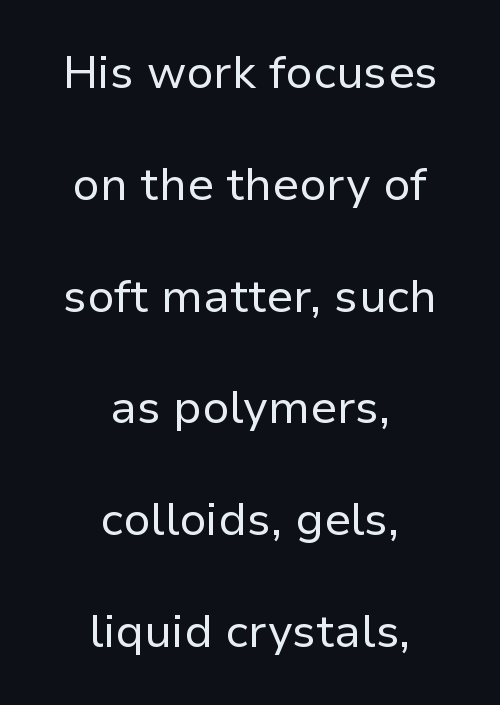
{"serif": "no", "italic": "no", "bold": "no", "weight": "regular", "width": "normal", "stroke_contrast": "low", "x_height": "medium", "monospaced": "no", "underline": "no", "align": "center", "line_spacing": "loose", "line_spacing_ratio": 2.43, "letter_spacing": "normal", "letter_spacing_em": 0.0, "glyph_px": 46}
